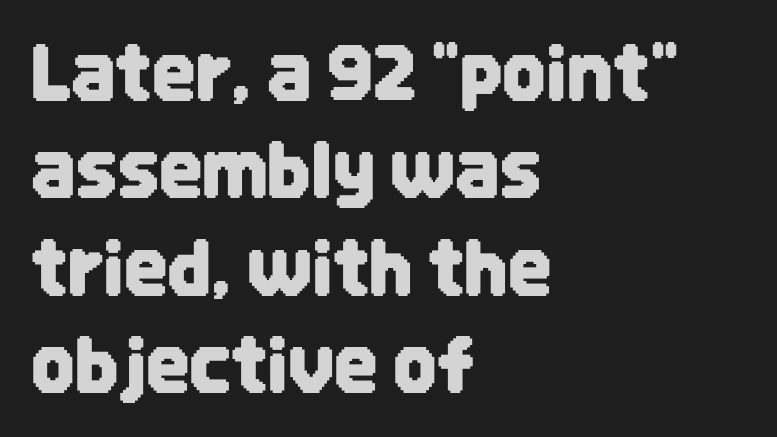
Q: Is the text italic (slanted)? A: No, it is upright.
Q: Is the typeface a serif or a sans-serif typeface? A: Sans-serif.
Q: Is the text underlined? A: No.
Q: How is the paragraph aligned? A: Left-aligned.
Q: Is the spacing between letters normal or unusually wide? A: Normal.
Q: Is the spacing between lines tight, normal or loose? A: Normal.
Q: Width (condensed, normal, or wide)? A: Condensed.
Q: Stroke contrast? A: Low.
Q: x-height? A: Large.
Q: Monospaced? A: No.
